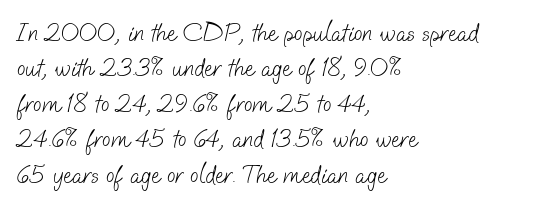
These lines keep a tight, regular rhythm from letter to letter. Whoever set this chose a conventional vertical rhythm. Clear beneath every line of the passage. Ink coverage per letter is moderate at most.
